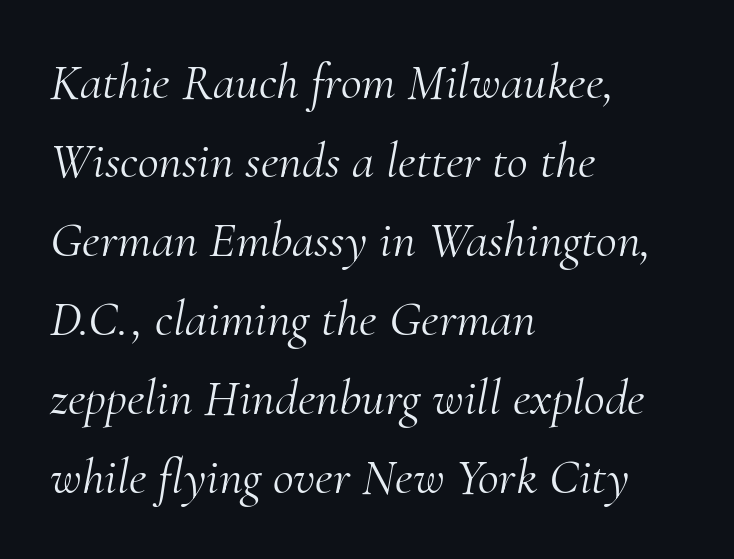
This sample has the flowing, uneven cadence of proportional lettering. This rendering employs a face with finishing strokes, i.e., a serif. The passage shown is not underscored anywhere. Words appear dense and cohesive because spacing is normal.
